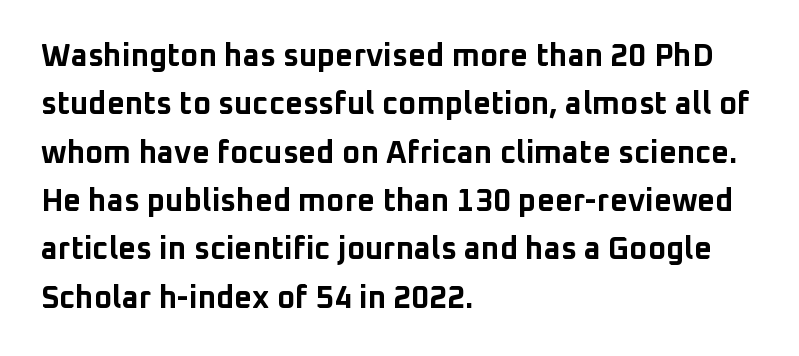
The image shows 31 px bold sans-serif type, upright; set left-aligned, normal line spacing (1.56x), normal letter spacing, not underlined; low stroke contrast and a medium x-height.
